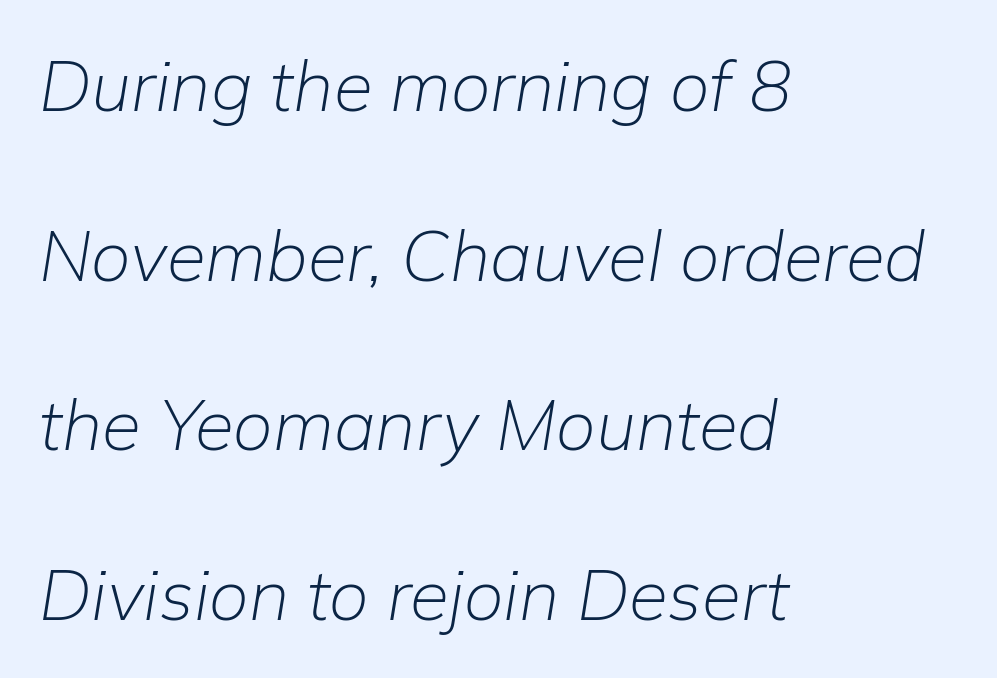
{"italic": "yes", "lean": "right", "slant_degrees": 9, "bold": "no", "weight": "light", "width": "normal", "stroke_contrast": "low", "x_height": "medium", "monospaced": "no", "underline": "no", "align": "left", "line_spacing": "loose", "line_spacing_ratio": 2.39, "letter_spacing": "normal", "letter_spacing_em": 0.0, "glyph_px": 71}
